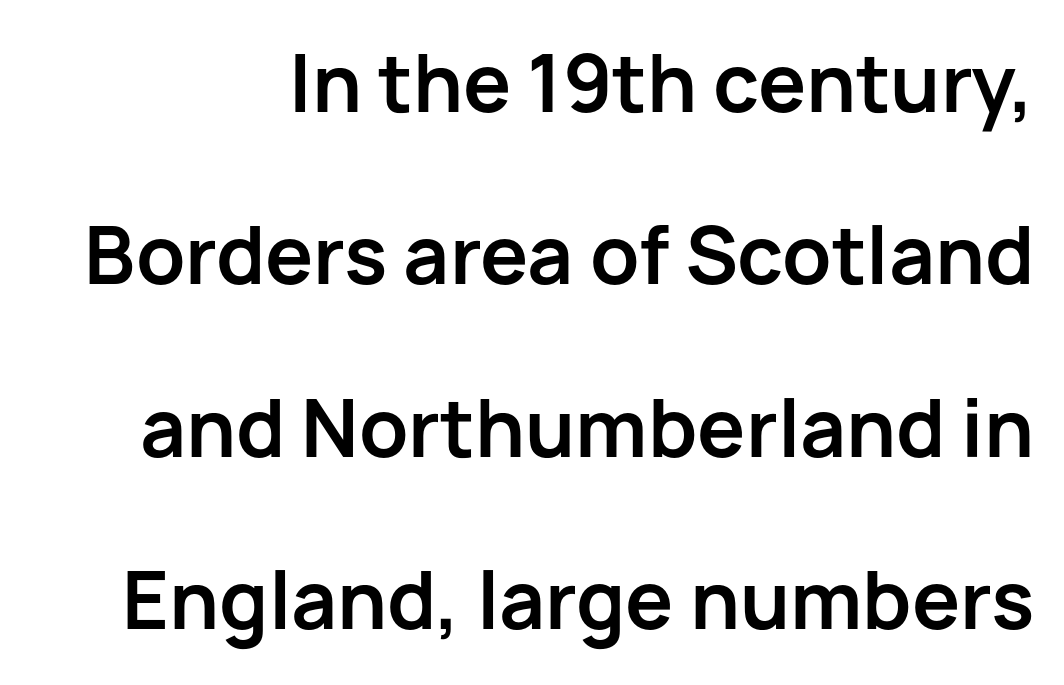
The face used here is rendered with its standard letterfit. The rendering uses a large line-height, opening up the rows. The face used here is a sans, in the tradition of grotesques and geometrics. Nope, not italic — everything's standing straight.
